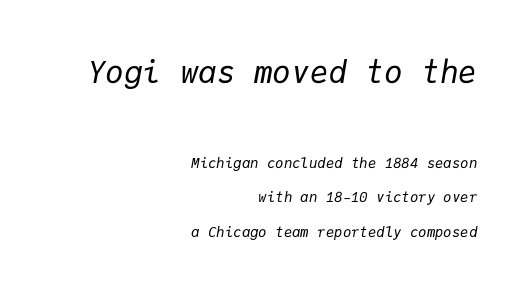
Spacing verdict: monospaced, one width for all characters. This reads as an unemphasized weight, regular at the heaviest. Bare-footed words on every line. The lines in this sample share a right terminus and differ only in where they begin. Look at the glyph heights: the upper group is clearly the bigger setting. The passage shown stacks its lines with a broad gap.
